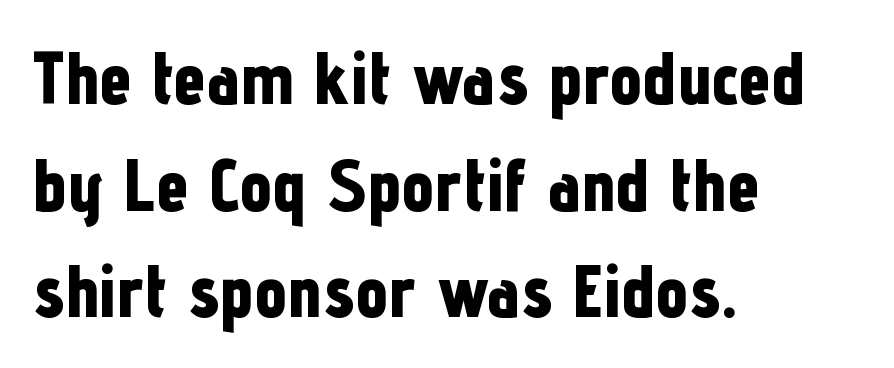
Q: Is the text bold? A: Yes.
Q: Is the text italic (slanted)? A: No, it is upright.
Q: Is the typeface a serif or a sans-serif typeface? A: Sans-serif.
Q: Is the text underlined? A: No.
Q: How is the paragraph aligned? A: Left-aligned.
Q: Is the spacing between letters normal or unusually wide? A: Normal.
Q: Is the spacing between lines tight, normal or loose? A: Normal.
Q: Width (condensed, normal, or wide)? A: Condensed.
Q: Stroke contrast? A: Low.
Q: x-height? A: Medium.
Q: Monospaced? A: No.
